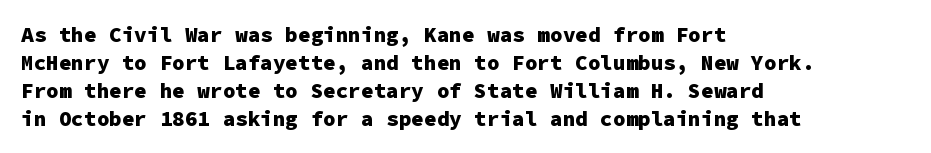
Q: Is the text bold? A: Yes.
Q: Is the text italic (slanted)? A: No, it is upright.
Q: Is the text underlined? A: No.
Q: How is the paragraph aligned? A: Left-aligned.
Q: Is the spacing between letters normal or unusually wide? A: Normal.
Q: Is the spacing between lines tight, normal or loose? A: Normal.
